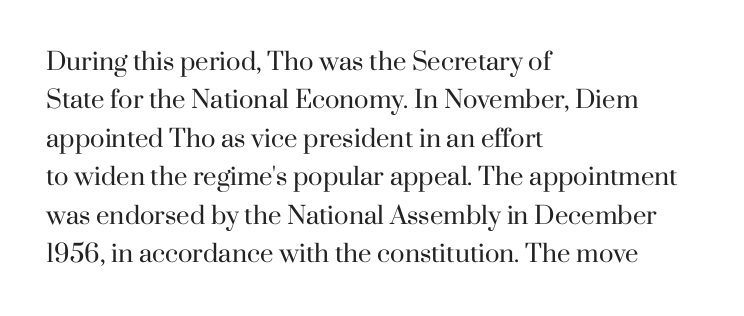
The image shows 24 px text type, upright; set left-aligned, normal line spacing (1.6x), normal letter spacing, not underlined.
